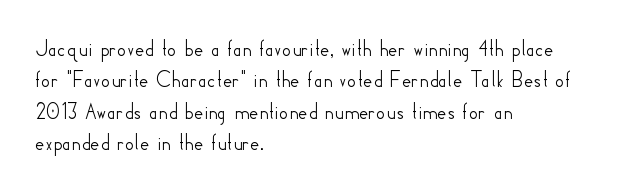
{"italic": "no", "underline": "no", "align": "left", "line_spacing": "normal", "line_spacing_ratio": 1.36, "letter_spacing": "normal", "letter_spacing_em": 0.0, "glyph_px": 23}
